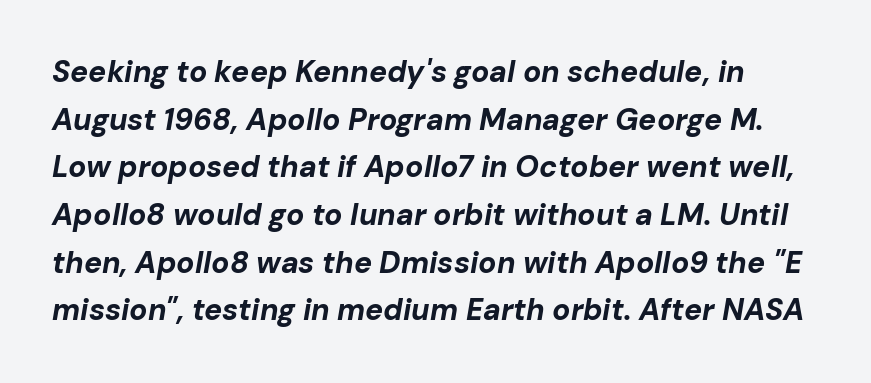
Q: Is the text bold? A: Yes.
Q: Is the text italic (slanted)? A: Yes, it leans right by about 10 degrees.
Q: Is the text underlined? A: No.
Q: Is the spacing between letters normal or unusually wide? A: Normal.
Q: Is the spacing between lines tight, normal or loose? A: Normal.
Q: Width (condensed, normal, or wide)? A: Normal.
Q: Stroke contrast? A: Low.
Q: x-height? A: Medium.
Q: Monospaced? A: No.
